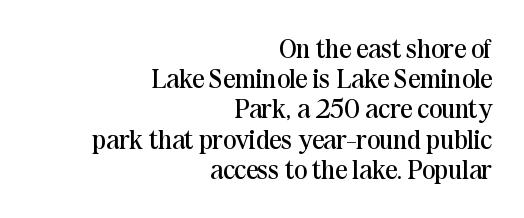
Q: Is the text bold? A: No.
Q: Is the text italic (slanted)? A: No, it is upright.
Q: Is the text underlined? A: No.
Q: How is the paragraph aligned? A: Right-aligned.
Q: Is the spacing between letters normal or unusually wide? A: Normal.
Q: Is the spacing between lines tight, normal or loose? A: Tight.
